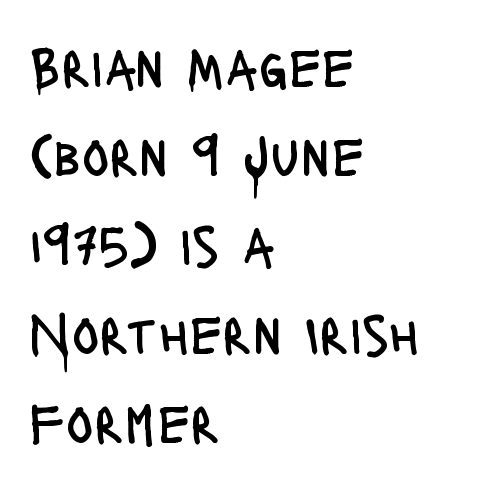
{"serif": "no", "italic": "no", "bold": "no", "weight": "regular", "width": "condensed", "stroke_contrast": "low", "x_height": "large", "monospaced": "no", "underline": "no", "align": "left", "line_spacing": "normal", "line_spacing_ratio": 1.56, "letter_spacing": "normal", "letter_spacing_em": 0.0, "glyph_px": 57}
